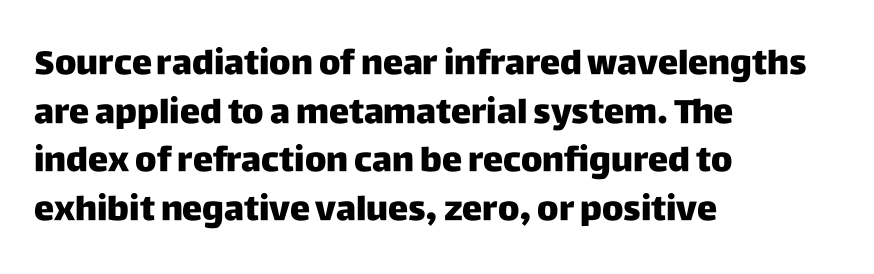
The letters advance in unequal steps, a hallmark of proportional type. The characters display no serif detailing; their extremities are plain. The ragged edge is on the right, which tells us the setting is flush left. Rule under the text: the space is simply empty.
